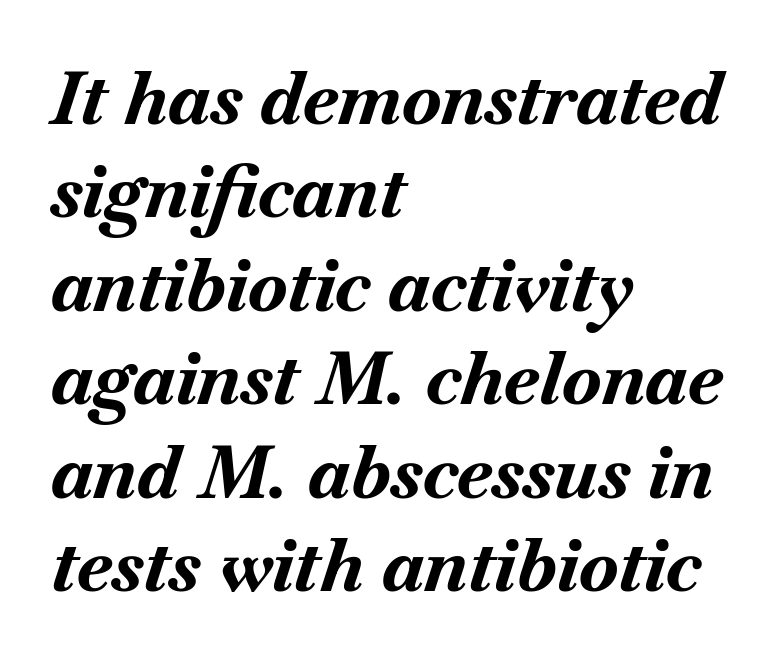
The image shows 73 px bold type, italic (leaning right); set left-aligned, normal line spacing (1.28x), normal letter spacing, not underlined; medium stroke contrast and a small x-height.
